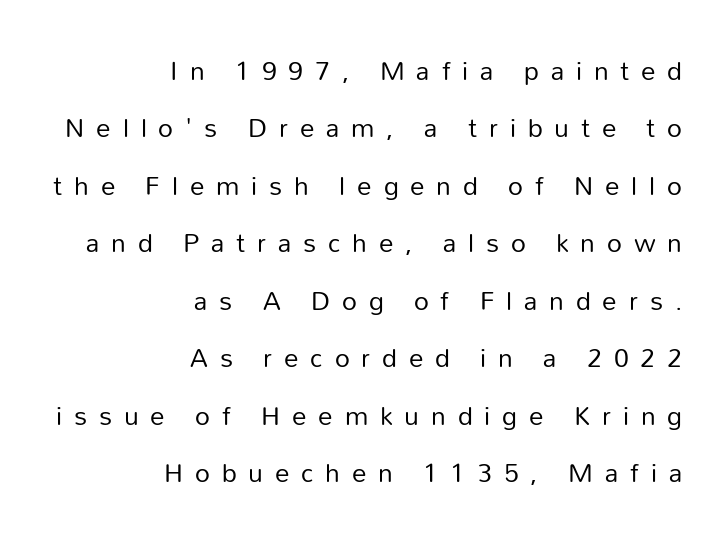
Q: Is the text bold? A: No.
Q: Is the text italic (slanted)? A: No, it is upright.
Q: Is the typeface a serif or a sans-serif typeface? A: Sans-serif.
Q: Is the text underlined? A: No.
Q: How is the paragraph aligned? A: Right-aligned.
Q: Is the spacing between letters normal or unusually wide? A: Unusually wide.
Q: Is the spacing between lines tight, normal or loose? A: Loose.
Q: Width (condensed, normal, or wide)? A: Normal.
Q: Stroke contrast? A: Low.
Q: x-height? A: Medium.
Q: Monospaced? A: No.
